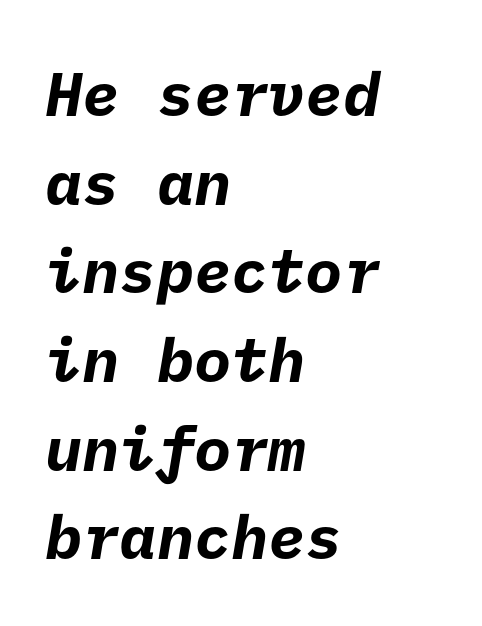
Q: Is the text bold? A: Yes.
Q: Is the typeface a serif or a sans-serif typeface? A: Sans-serif.
Q: Is the text underlined? A: No.
Q: How is the paragraph aligned? A: Left-aligned.
Q: Is the spacing between letters normal or unusually wide? A: Normal.
Q: Is the spacing between lines tight, normal or loose? A: Normal.
Q: Width (condensed, normal, or wide)? A: Normal.
Q: Stroke contrast? A: Low.
Q: x-height? A: Medium.
